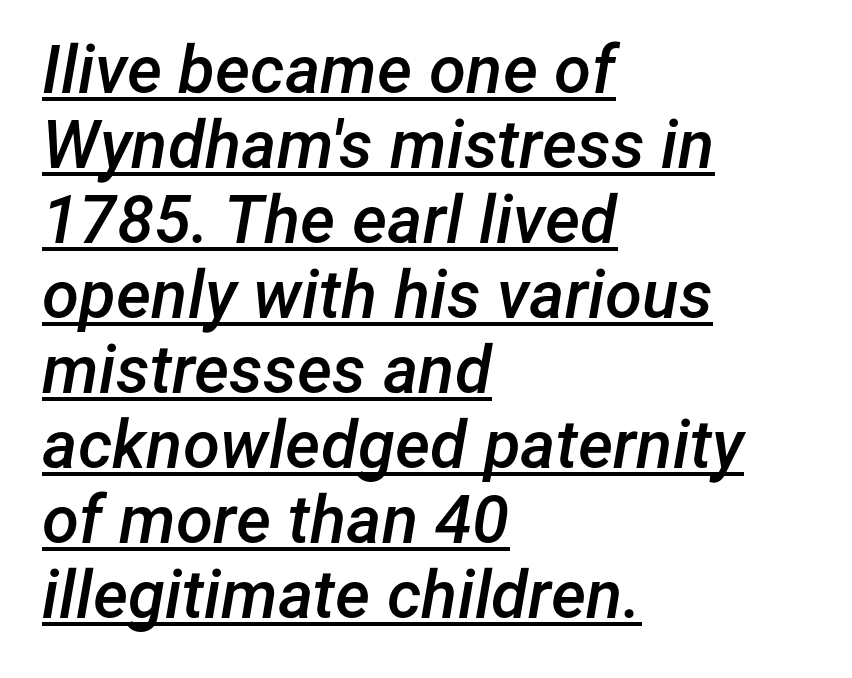
Slant detected: the letters are inclined. The lines in this sample share a left origin and differ only in where they stop. Honestly, the rows look squashed on top of each other. Nobody touched the tracking dial on this one. Weight check: semibold — heavier than regular, not quite bold.
